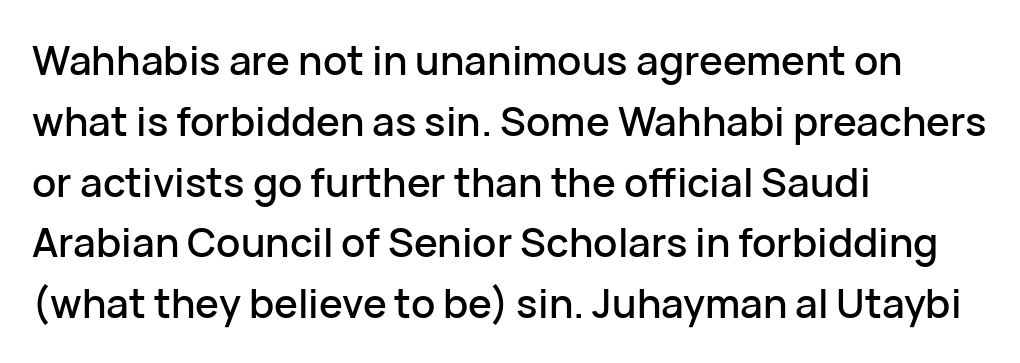
This sample uses plain, unmodified letter spacing. Stroke terminals: plain, sans-serif. Whoever set this chose a conventional vertical rhythm. In terms of posture, this sample is upright.
